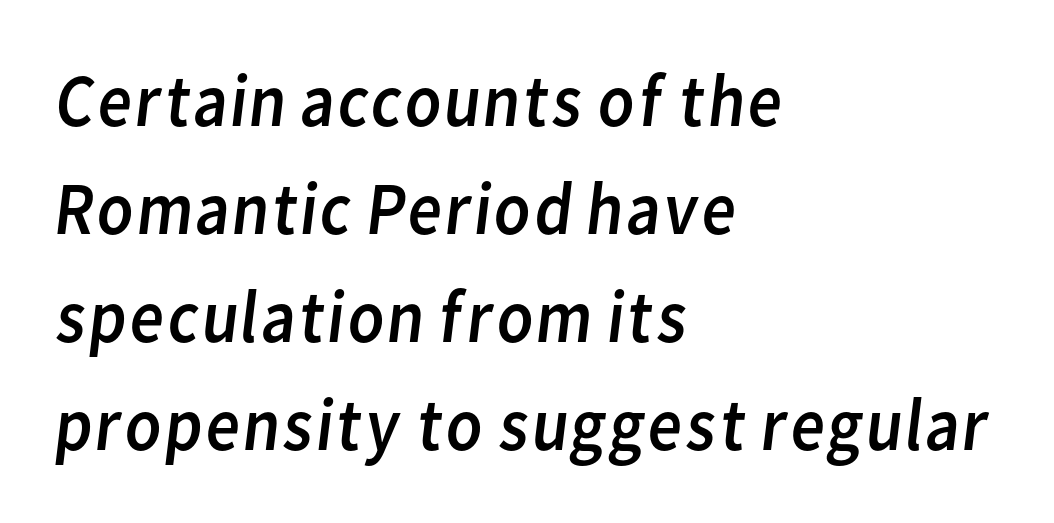
Horizontal bands of white between lines are of average thickness. Is this a sans? Yes — the strokes have no serifs. Honestly, the letter spacing is just normal — you wouldn't notice it. Here the designer chose a conventional face with non-uniform glyph widths.
